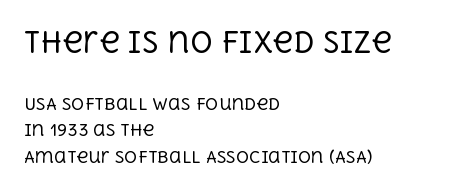
Q: Is the text bold? A: No.
Q: Is the text italic (slanted)? A: No, it is upright.
Q: Is the typeface a serif or a sans-serif typeface? A: Serif.
Q: Is the text underlined? A: No.
Q: How is the paragraph aligned? A: Left-aligned.
Q: Is the spacing between letters normal or unusually wide? A: Normal.
Q: Is the spacing between lines tight, normal or loose? A: Normal.
Q: Which block of text is set in a larger size, the first (top) or the second (bottom)? A: The first (top) one.
Q: Width (condensed, normal, or wide)? A: Normal.
Q: x-height? A: Large.
Q: Monospaced? A: No.
